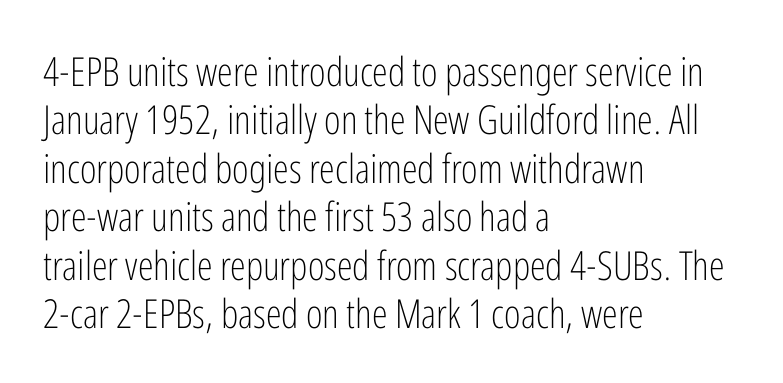
The font sits on the lighter half of the weight spectrum, regular included. This sample uses plain, unmodified letter spacing. These lines are rendered in a variable-pitch font. This rendering features lettering with no underline.
